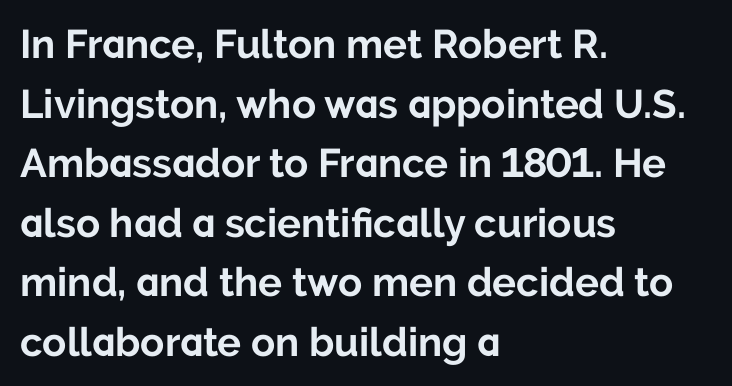
Q: Is the text bold? A: Yes.
Q: Is the text italic (slanted)? A: No, it is upright.
Q: Is the typeface a serif or a sans-serif typeface? A: Sans-serif.
Q: Is the text underlined? A: No.
Q: How is the paragraph aligned? A: Left-aligned.
Q: Is the spacing between letters normal or unusually wide? A: Normal.
Q: Is the spacing between lines tight, normal or loose? A: Normal.
Q: Width (condensed, normal, or wide)? A: Normal.
Q: Stroke contrast? A: Low.
Q: x-height? A: Medium.
Q: Monospaced? A: No.
